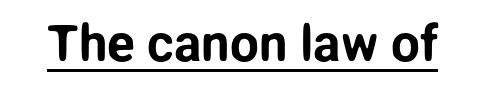
Q: Is the text italic (slanted)? A: No, it is upright.
Q: Is the typeface a serif or a sans-serif typeface? A: Sans-serif.
Q: Is the text underlined? A: Yes.
Q: Is the spacing between letters normal or unusually wide? A: Normal.
Q: Width (condensed, normal, or wide)? A: Normal.
Q: Stroke contrast? A: Low.
Q: x-height? A: Medium.
Q: Monospaced? A: No.
